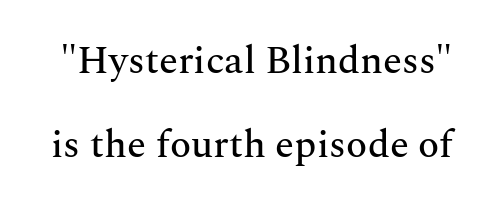
The image shows 39 px serif type, upright; set loose line spacing (2.15x), normal letter spacing, not underlined; medium stroke contrast and a medium x-height.
